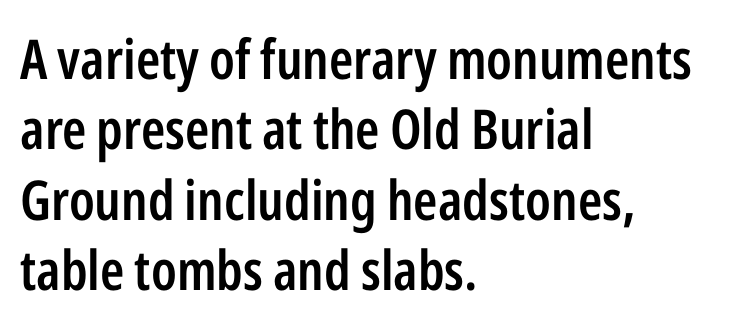
Q: Is the text bold? A: Semi-bold.
Q: Is the text italic (slanted)? A: No, it is upright.
Q: Is the typeface a serif or a sans-serif typeface? A: Sans-serif.
Q: Is the text underlined? A: No.
Q: How is the paragraph aligned? A: Left-aligned.
Q: Is the spacing between letters normal or unusually wide? A: Normal.
Q: Is the spacing between lines tight, normal or loose? A: Normal.
Q: Width (condensed, normal, or wide)? A: Condensed.
Q: Stroke contrast? A: Low.
Q: x-height? A: Medium.
Q: Monospaced? A: No.
